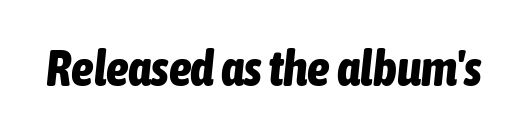
The image shows 50 px bold, condensed type, italic (leaning right); set normal letter spacing, not underlined; low stroke contrast and a medium x-height.
